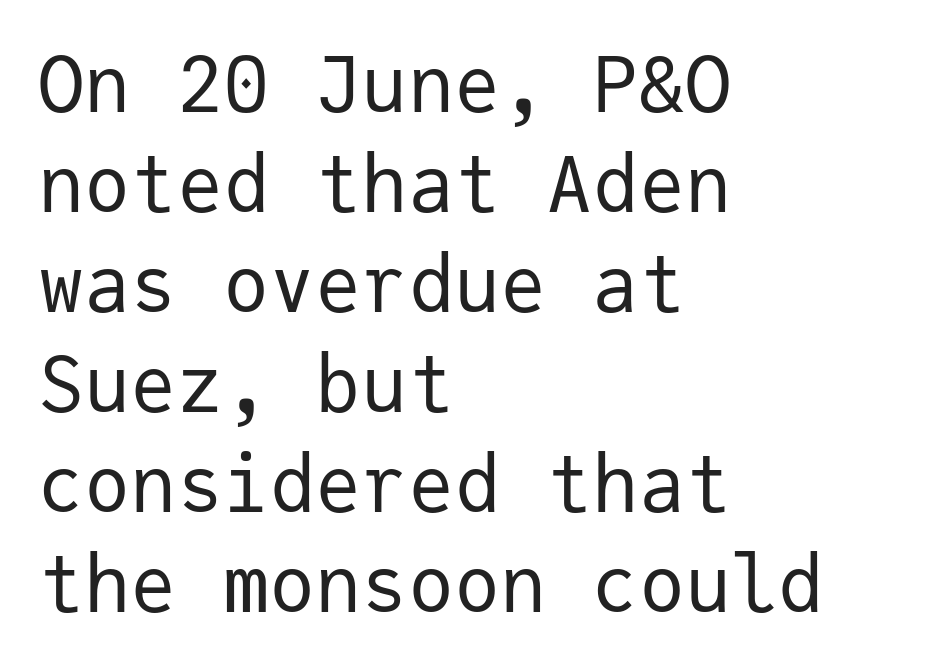
The image shows 77 px regular-weight sans-serif type, upright, monospaced; set left-aligned, normal line spacing (1.3x), normal letter spacing, not underlined; low stroke contrast and a medium x-height.
